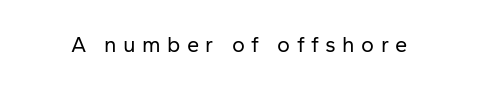
{"italic": "no", "bold": "no", "underline": "no", "letter_spacing": "wide", "letter_spacing_em": 0.29, "glyph_px": 22}
